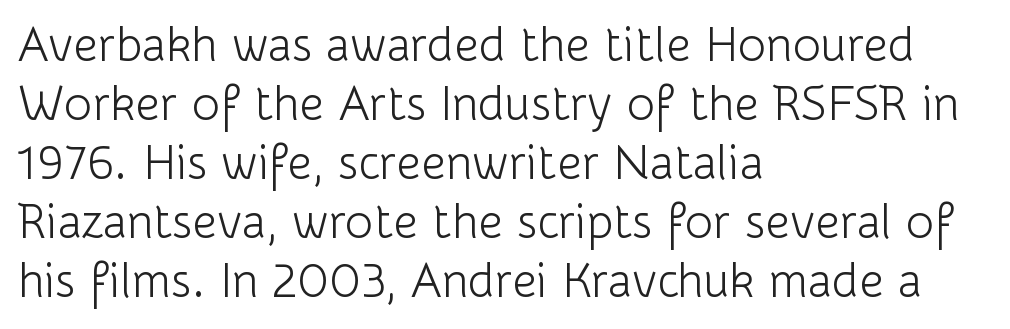
Q: Is the text bold? A: No.
Q: Is the text italic (slanted)? A: No, it is upright.
Q: Is the typeface a serif or a sans-serif typeface? A: Sans-serif.
Q: Is the text underlined? A: No.
Q: How is the paragraph aligned? A: Left-aligned.
Q: Is the spacing between letters normal or unusually wide? A: Normal.
Q: Width (condensed, normal, or wide)? A: Normal.
Q: Stroke contrast? A: Low.
Q: x-height? A: Medium.
Q: Monospaced? A: No.
